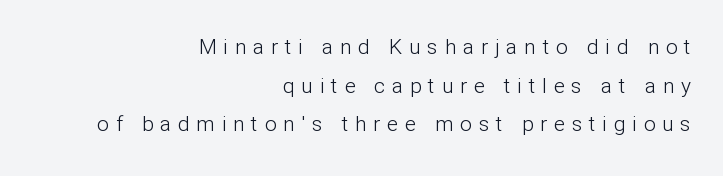
Q: Is the text bold? A: No.
Q: Is the text italic (slanted)? A: No, it is upright.
Q: Is the text underlined? A: No.
Q: How is the paragraph aligned? A: Right-aligned.
Q: Is the spacing between letters normal or unusually wide? A: Unusually wide.
